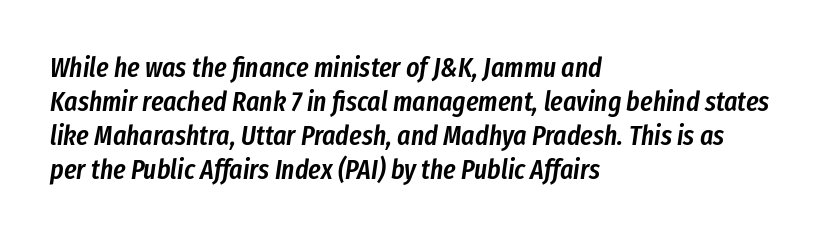
Each glyph is drawn with semibold strokes, heavier than normal yet not fully bold. Here the glyphs are tracked normally, forming tight word shapes. Think of a printed novel: that variable character pitch is what you see here. The compositor pushed each line to the left boundary. It's the slanting kind of type. The strip under each line holds only bare page.
